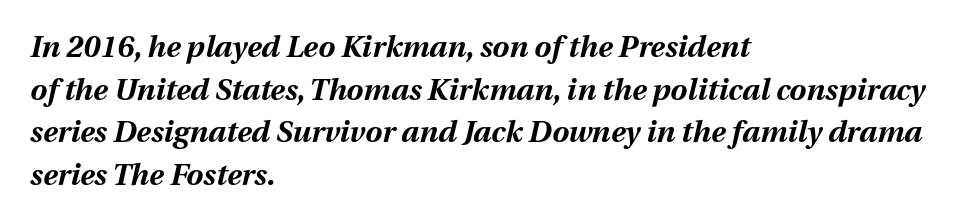
The image shows 30 px bold type, italic (leaning right); set left-aligned, normal line spacing (1.42x), normal letter spacing, not underlined; medium stroke contrast and a medium x-height.
